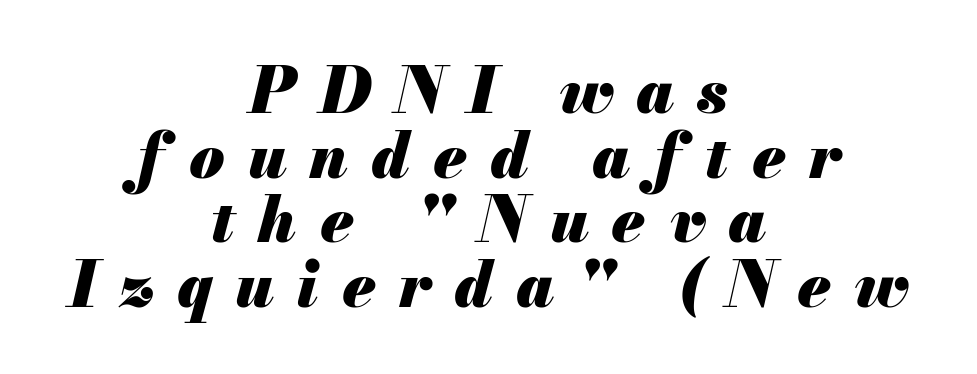
The image shows 64 px heavy type, italic (leaning right); set centered, tight line spacing (1.01x), unusually wide letter spacing (+0.36 em), not underlined; medium stroke contrast and a small x-height.
